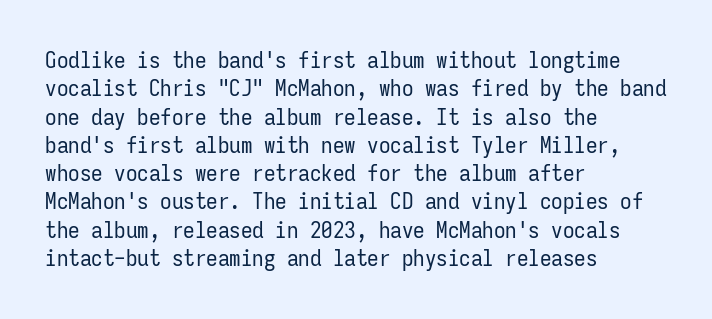
Q: Is the text bold? A: No.
Q: Is the text italic (slanted)? A: No, it is upright.
Q: Is the text underlined? A: No.
Q: How is the paragraph aligned? A: Left-aligned.
Q: Is the spacing between letters normal or unusually wide? A: Normal.
